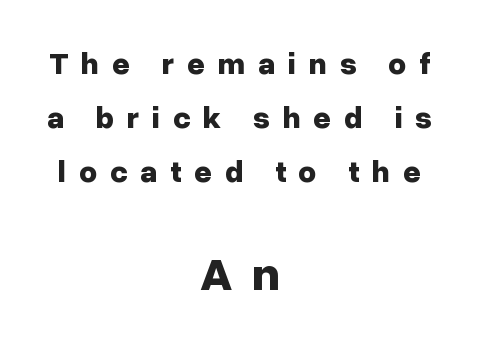
{"serif": "no", "italic": "no", "bold": "yes", "weight": "bold", "width": "normal", "stroke_contrast": "low", "x_height": "medium", "monospaced": "no", "underline": "no", "align": "center", "line_spacing_ratio": 1.75, "letter_spacing": "wide", "letter_spacing_em": 0.41, "larger_block": "second", "size_ratio": 1.52, "glyph_px": 47}
